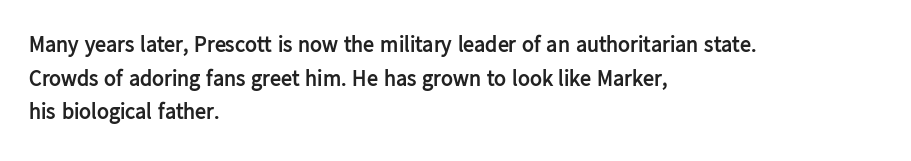
The image shows 22 px bold type, upright; set left-aligned, normal line spacing (1.53x), normal letter spacing, not underlined.
